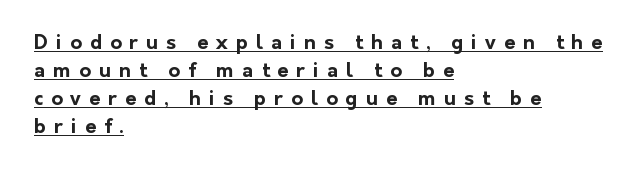
The letters are spread apart with noticeably loose tracking. You can see a thin bar hugging the bottom of the glyphs. Set as a true bold cut, around the 700 mark. This sample uses an upright cut, with every glyph sitting square on the baseline. One-word summary of the alignment: left.
